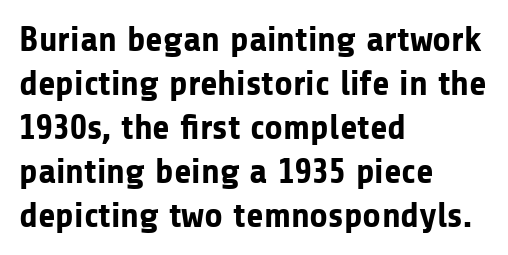
The image shows 36 px bold sans-serif type, upright; set left-aligned, line spacing 1.22x, normal letter spacing, not underlined; low stroke contrast and a medium x-height.
